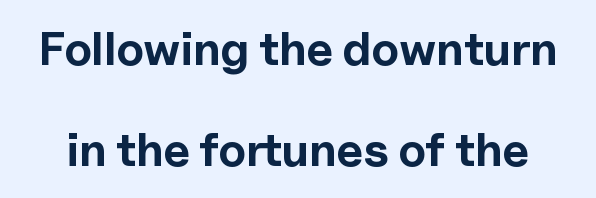
The image shows 47 px bold sans-serif type, upright; set loose line spacing (2.15x), normal letter spacing, not underlined; a medium x-height.
